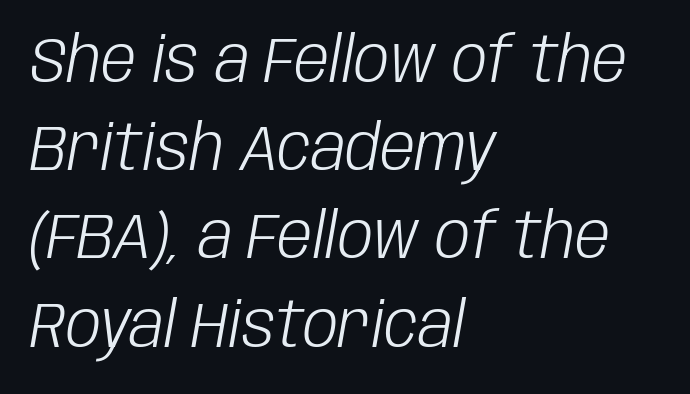
Q: Is the text bold? A: No.
Q: Is the text italic (slanted)? A: Yes, it leans right by about 10 degrees.
Q: Is the text underlined? A: No.
Q: How is the paragraph aligned? A: Left-aligned.
Q: Is the spacing between letters normal or unusually wide? A: Normal.
Q: Is the spacing between lines tight, normal or loose? A: Normal.
Q: Width (condensed, normal, or wide)? A: Condensed.
Q: Stroke contrast? A: Low.
Q: x-height? A: Large.
Q: Monospaced? A: No.
